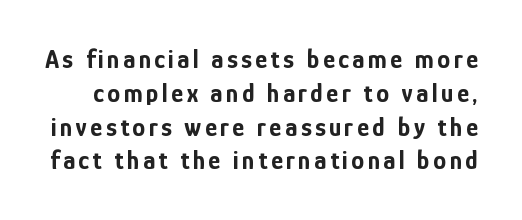
Regarding leading, the lines here are spaced in the standard way. The words here are not underlined. This is roman type, the default non-slanted kind. Strokes here are thick enough to call this a true bold.
